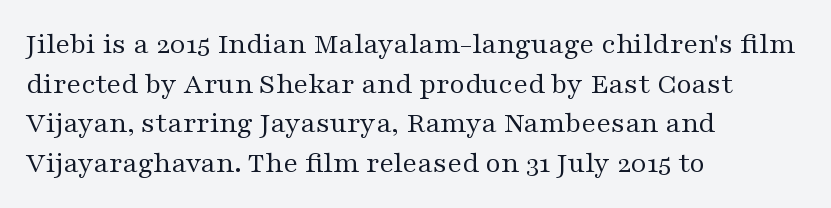
{"serif": "yes", "italic": "no", "bold": "no", "weight": "regular", "width": "wide", "stroke_contrast": "medium", "x_height": "medium", "monospaced": "no", "underline": "no", "align": "left", "line_spacing": "normal", "line_spacing_ratio": 1.32, "letter_spacing": "normal", "letter_spacing_em": 0.0, "glyph_px": 30}
